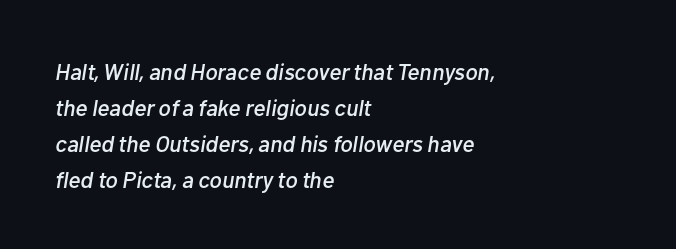
{"italic": "yes", "lean": "right", "slant_degrees": 10, "underline": "no", "align": "left", "line_spacing": "normal", "line_spacing_ratio": 1.56, "letter_spacing": "normal", "letter_spacing_em": 0.0, "glyph_px": 23}
